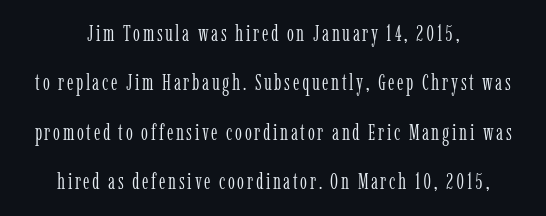
Type without underlining. The vertical gap from one line to the next is large. Nothing heavy about these letters — not bold at all. Typeset on center — no edge is straight. Italic: no, the glyphs are upright roman.
